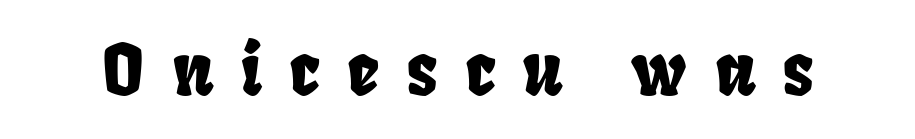
Each letter's strokes conclude bluntly, with no projecting serifs. Note the varied advance widths — an 'i' is clearly narrower than an 'm'. Between one letter and the next there's a generous, obvious gap. The specimen omits any rule beneath the text block's lines.
